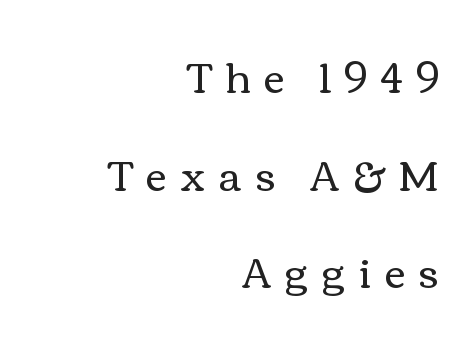
Tall strokes in this sample are plumb rather than angled. The letters advance in unequal steps, a hallmark of proportional type. Honestly, the letter spacing is so wide it's the main thing you notice. Lines of text with bare space underneath.
